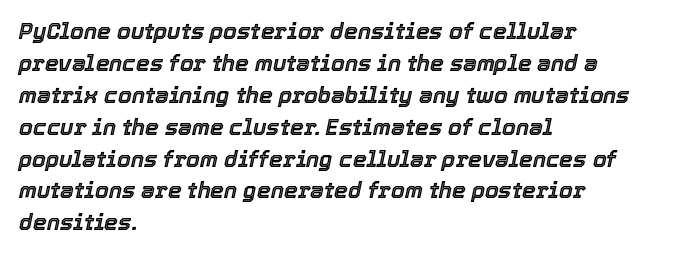
{"italic": "yes", "lean": "right", "slant_degrees": 12, "underline": "no", "align": "left", "line_spacing": "normal", "line_spacing_ratio": 1.45, "letter_spacing": "normal", "letter_spacing_em": 0.0, "glyph_px": 22}
